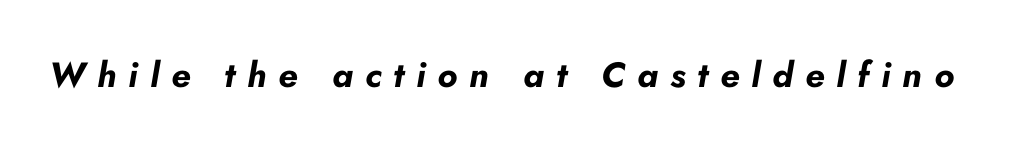
The image shows 35 px bold type, italic (leaning right); set unusually wide letter spacing (+0.34 em), not underlined; low stroke contrast and a small x-height.
